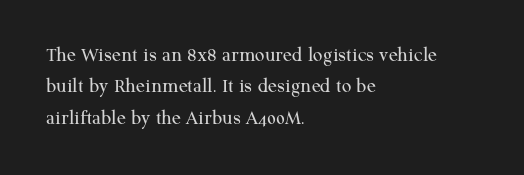
Ordinary non-slanted type is in use. Honestly, the row spacing looks completely unremarkable. These lines keep a tight, regular rhythm from letter to letter. These lines stack with their left ends in a neat column.
